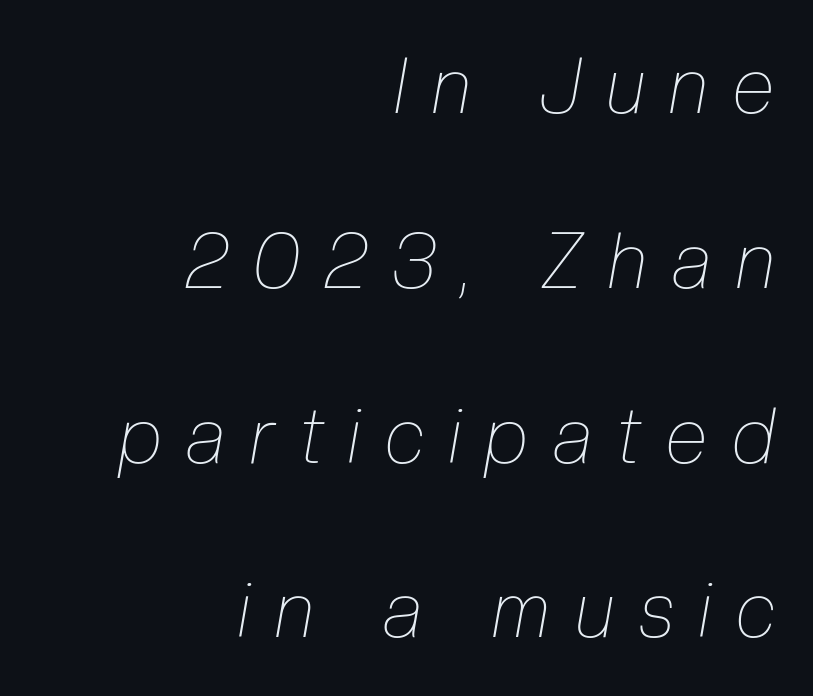
{"italic": "yes", "lean": "right", "slant_degrees": 10, "bold": "no", "weight": "thin", "width": "condensed", "stroke_contrast": "low", "x_height": "medium", "monospaced": "no", "underline": "no", "align": "right", "line_spacing": "loose", "line_spacing_ratio": 2.27, "letter_spacing": "wide", "letter_spacing_em": 0.33, "glyph_px": 77}
